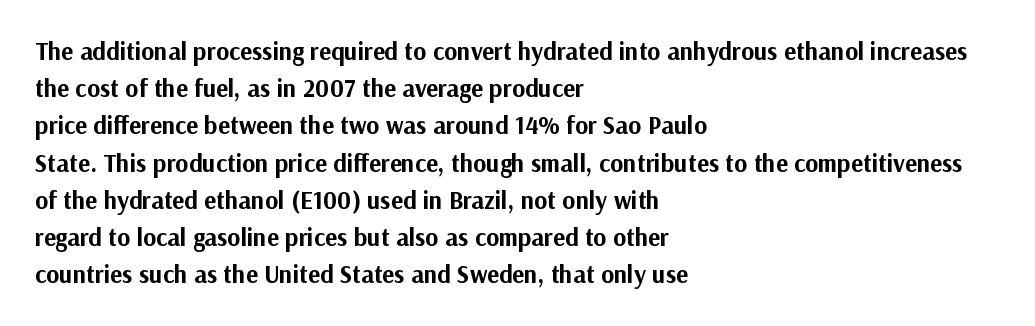
Q: Is the text bold? A: Yes.
Q: Is the text italic (slanted)? A: No, it is upright.
Q: Is the text underlined? A: No.
Q: How is the paragraph aligned? A: Left-aligned.
Q: Is the spacing between letters normal or unusually wide? A: Normal.
Q: Is the spacing between lines tight, normal or loose? A: Normal.
